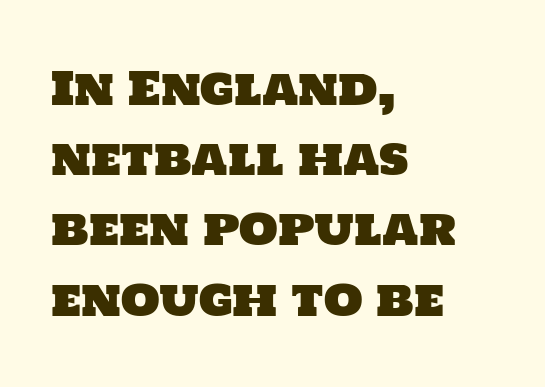
Q: Is the typeface a serif or a sans-serif typeface? A: Sans-serif.
Q: Is the text underlined? A: No.
Q: How is the paragraph aligned? A: Left-aligned.
Q: Is the spacing between letters normal or unusually wide? A: Normal.
Q: Is the spacing between lines tight, normal or loose? A: Normal.
Q: Width (condensed, normal, or wide)? A: Normal.
Q: Stroke contrast? A: Low.
Q: x-height? A: Large.
Q: Monospaced? A: No.
